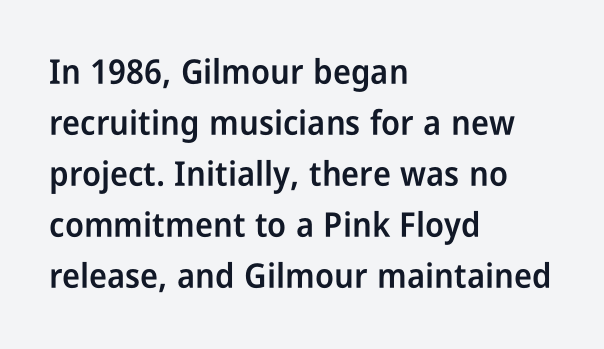
{"serif": "no", "italic": "no", "bold": "semi", "weight": "semibold", "width": "condensed", "stroke_contrast": "low", "x_height": "medium", "monospaced": "no", "underline": "no", "align": "left", "line_spacing": "normal", "line_spacing_ratio": 1.5, "letter_spacing": "normal", "letter_spacing_em": 0.0, "glyph_px": 34}
